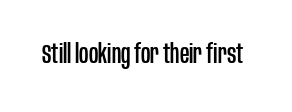
The image shows 26 px text type, upright; set normal letter spacing, not underlined.
